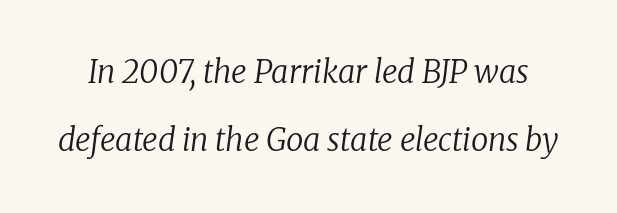
The image shows 31 px regular-weight serif type, italic (leaning right); set loose line spacing (2.2x), normal letter spacing, not underlined; low stroke contrast and a medium x-height.
